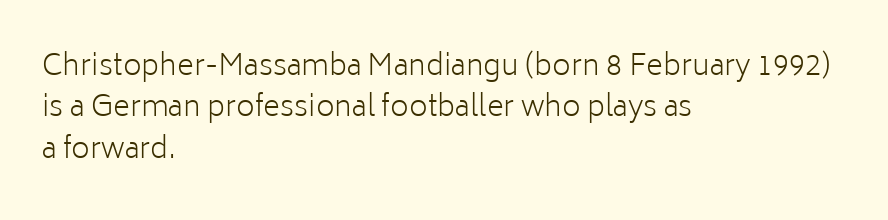
Q: Is the text bold? A: No.
Q: Is the text italic (slanted)? A: No, it is upright.
Q: Is the typeface a serif or a sans-serif typeface? A: Sans-serif.
Q: Is the text underlined? A: No.
Q: How is the paragraph aligned? A: Left-aligned.
Q: Is the spacing between letters normal or unusually wide? A: Normal.
Q: Is the spacing between lines tight, normal or loose? A: Normal.
Q: Width (condensed, normal, or wide)? A: Normal.
Q: Stroke contrast? A: Low.
Q: x-height? A: Medium.
Q: Monospaced? A: No.
